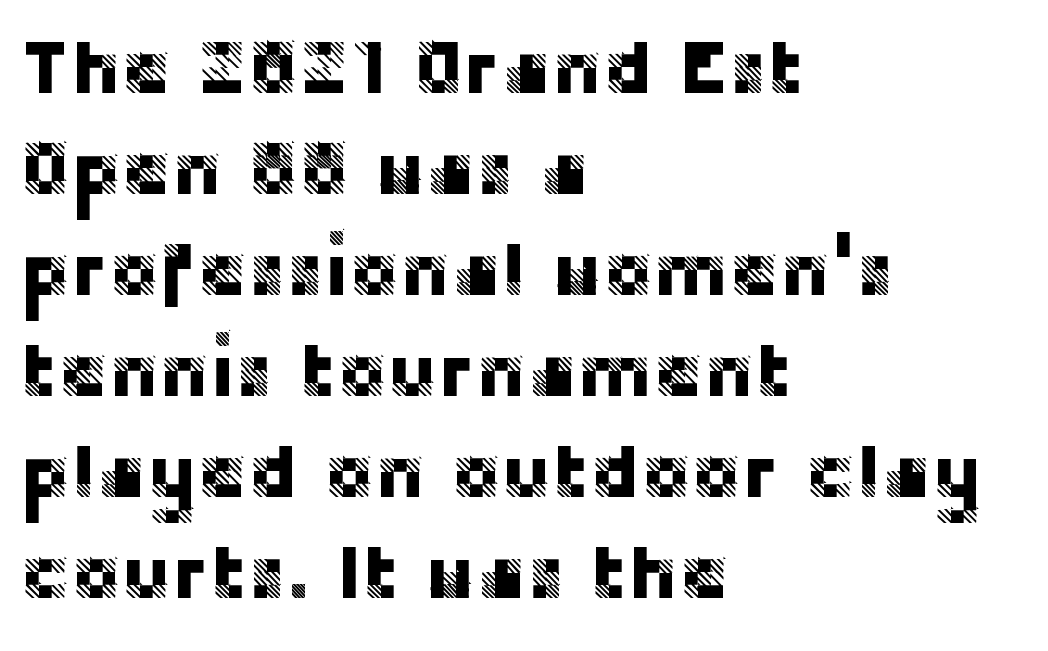
Q: Is the text italic (slanted)? A: No, it is upright.
Q: Is the typeface a serif or a sans-serif typeface? A: Sans-serif.
Q: Is the text underlined? A: No.
Q: How is the paragraph aligned? A: Left-aligned.
Q: Is the spacing between letters normal or unusually wide? A: Normal.
Q: Is the spacing between lines tight, normal or loose? A: Normal.
Q: Width (condensed, normal, or wide)? A: Normal.
Q: Stroke contrast? A: Low.
Q: x-height? A: Large.
Q: Monospaced? A: No.
